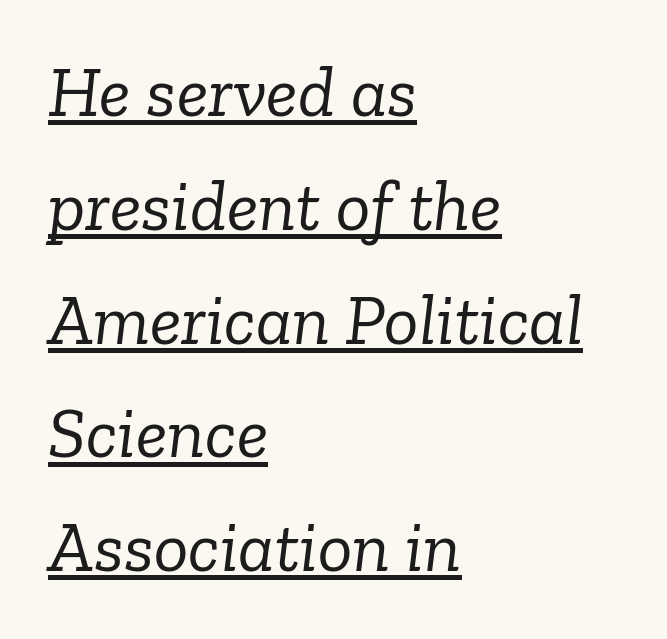
Between one letter and the next there's only the usual sliver of space. Whoever set this chose a conventional vertical rhythm. Stroke thickness stays within the range of a standard reading face or lighter. The words here are underlined.
